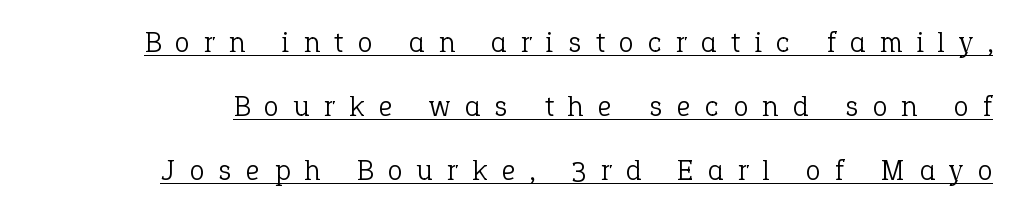
Q: Is the text bold? A: No.
Q: Is the text italic (slanted)? A: No, it is upright.
Q: Is the typeface a serif or a sans-serif typeface? A: Serif.
Q: Is the text underlined? A: Yes.
Q: Is the spacing between letters normal or unusually wide? A: Unusually wide.
Q: Is the spacing between lines tight, normal or loose? A: Loose.
Q: Width (condensed, normal, or wide)? A: Normal.
Q: Stroke contrast? A: Low.
Q: x-height? A: Medium.
Q: Monospaced? A: No.
